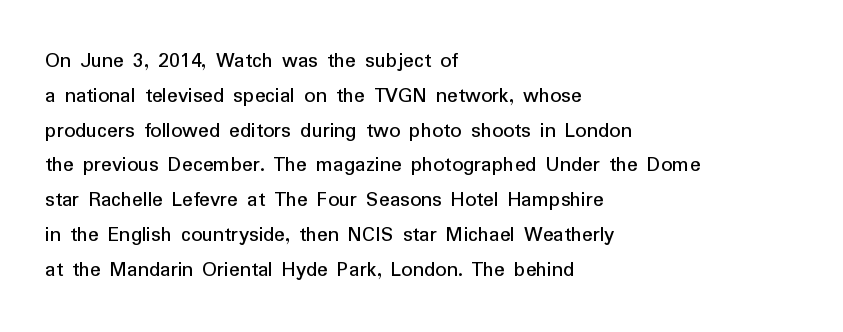
The image shows 22 px text type, upright; set left-aligned, normal line spacing (1.58x), normal letter spacing, not underlined.
